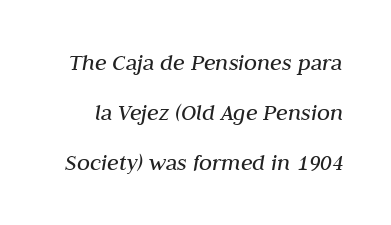
{"italic": "yes", "lean": "right", "slant_degrees": 10, "bold": "no", "underline": "no", "line_spacing": "loose", "line_spacing_ratio": 2.08, "letter_spacing": "normal", "letter_spacing_em": 0.0, "glyph_px": 24}
